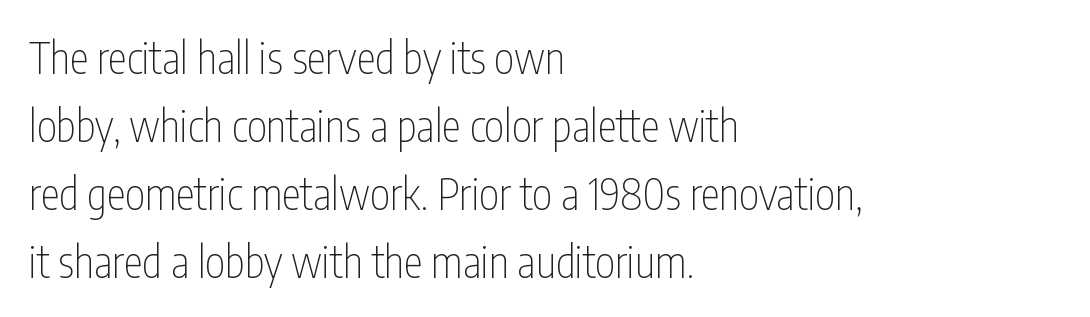
The image shows 43 px thin, condensed sans-serif type, upright; set left-aligned, normal line spacing (1.58x), normal letter spacing, not underlined; low stroke contrast and a medium x-height.
